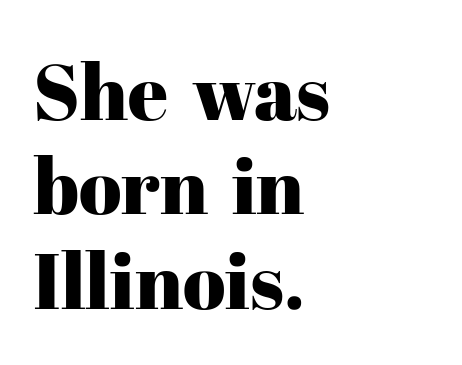
Q: Is the text italic (slanted)? A: No, it is upright.
Q: Is the typeface a serif or a sans-serif typeface? A: Serif.
Q: Is the text underlined? A: No.
Q: How is the paragraph aligned? A: Left-aligned.
Q: Is the spacing between letters normal or unusually wide? A: Normal.
Q: Width (condensed, normal, or wide)? A: Normal.
Q: Stroke contrast? A: High.
Q: x-height? A: Medium.
Q: Monospaced? A: No.
